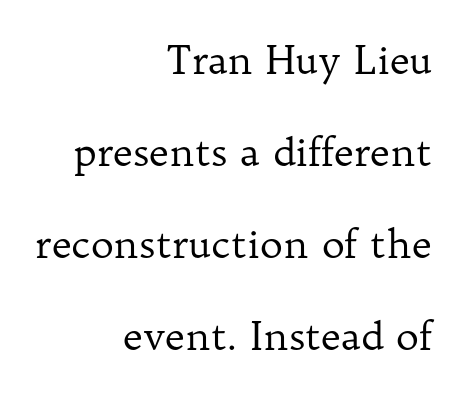
Q: Is the text bold? A: No.
Q: Is the text italic (slanted)? A: No, it is upright.
Q: Is the typeface a serif or a sans-serif typeface? A: Serif.
Q: Is the text underlined? A: No.
Q: How is the paragraph aligned? A: Right-aligned.
Q: Is the spacing between letters normal or unusually wide? A: Normal.
Q: Is the spacing between lines tight, normal or loose? A: Loose.
Q: Width (condensed, normal, or wide)? A: Normal.
Q: Stroke contrast? A: Low.
Q: x-height? A: Medium.
Q: Monospaced? A: No.
